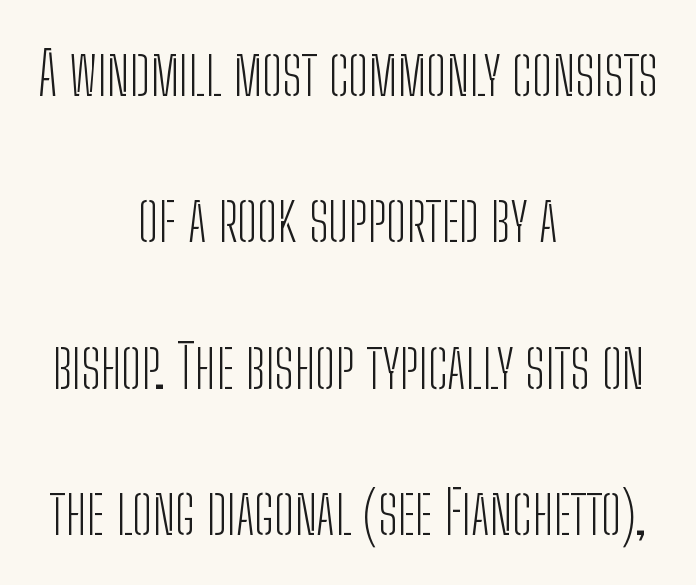
The image shows 60 px light, condensed sans-serif type, upright; set centered, loose line spacing (2.44x), normal letter spacing, not underlined; low stroke contrast and a medium x-height.
